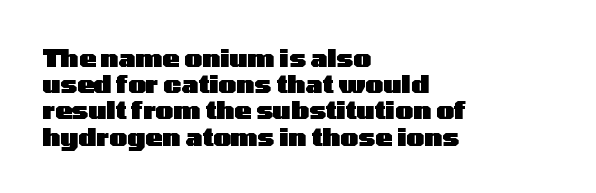
{"italic": "no", "bold": "yes", "underline": "no", "align": "left", "line_spacing": "tight", "line_spacing_ratio": 1.05, "letter_spacing": "normal", "letter_spacing_em": 0.0, "glyph_px": 25}
